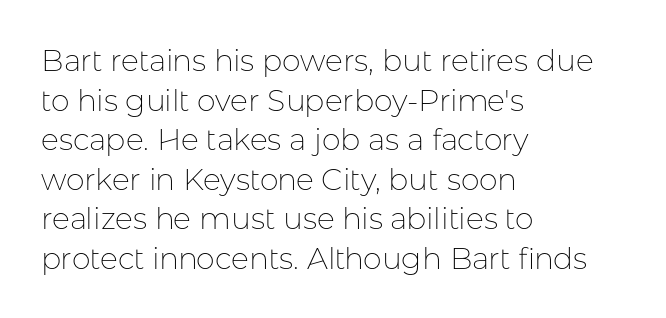
Q: Is the text bold? A: No.
Q: Is the text italic (slanted)? A: No, it is upright.
Q: Is the typeface a serif or a sans-serif typeface? A: Sans-serif.
Q: Is the text underlined? A: No.
Q: How is the paragraph aligned? A: Left-aligned.
Q: Is the spacing between letters normal or unusually wide? A: Normal.
Q: Is the spacing between lines tight, normal or loose? A: Normal.
Q: Width (condensed, normal, or wide)? A: Normal.
Q: Stroke contrast? A: Low.
Q: x-height? A: Medium.
Q: Monospaced? A: No.
